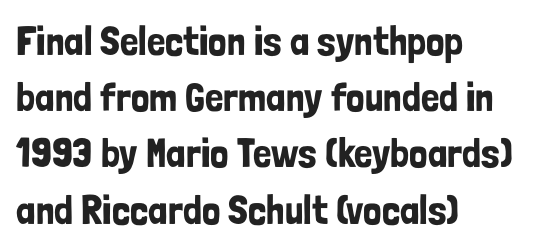
{"serif": "no", "italic": "no", "width": "condensed", "stroke_contrast": "low", "x_height": "medium", "monospaced": "no", "underline": "no", "align": "left", "line_spacing": "normal", "line_spacing_ratio": 1.37, "letter_spacing": "normal", "letter_spacing_em": 0.0, "glyph_px": 41}
